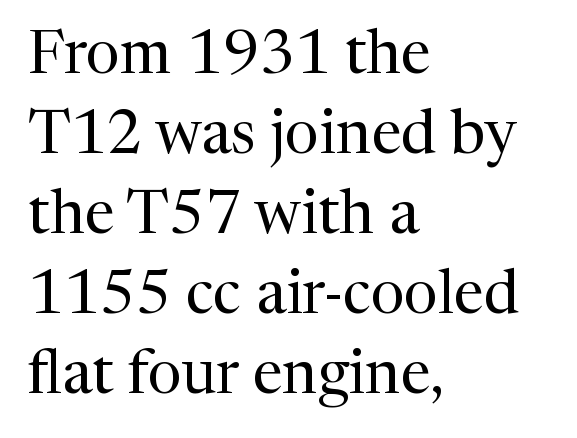
Q: Is the text bold? A: No.
Q: Is the text italic (slanted)? A: No, it is upright.
Q: Is the typeface a serif or a sans-serif typeface? A: Serif.
Q: Is the text underlined? A: No.
Q: How is the paragraph aligned? A: Left-aligned.
Q: Is the spacing between letters normal or unusually wide? A: Normal.
Q: Is the spacing between lines tight, normal or loose? A: Normal.
Q: Width (condensed, normal, or wide)? A: Normal.
Q: Stroke contrast? A: Medium.
Q: x-height? A: Medium.
Q: Monospaced? A: No.
